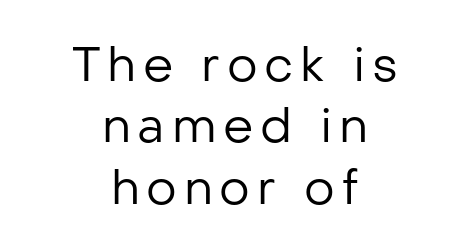
The zone under the glyphs is completely vacant. Each letter's strokes conclude bluntly, with no projecting serifs. Summary of weight: not heavy and not bold. Short and long lines alike share a common midpoint. Quick note: interline space is typical. You could not count columns in this text — the font is proportionally spaced.
